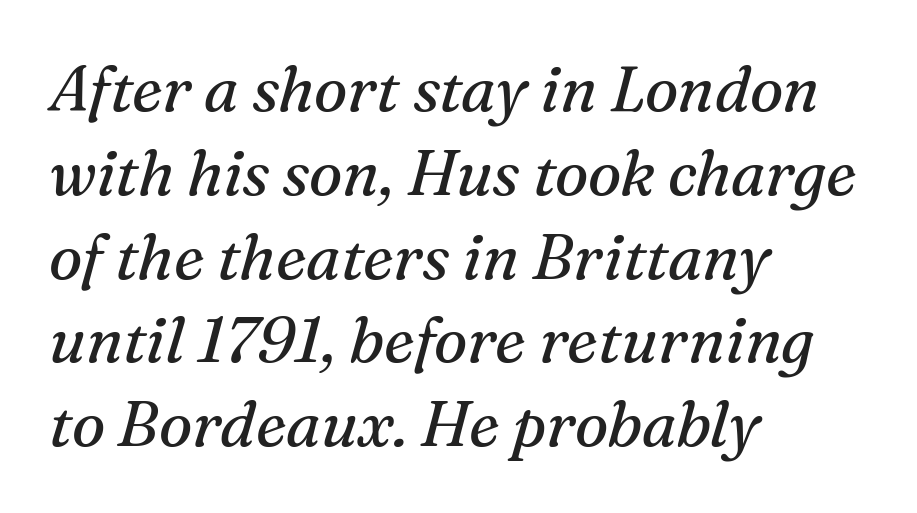
Q: Is the text bold? A: No.
Q: Is the text italic (slanted)? A: Yes, it leans right by about 16 degrees.
Q: Is the typeface a serif or a sans-serif typeface? A: Serif.
Q: Is the text underlined? A: No.
Q: How is the paragraph aligned? A: Left-aligned.
Q: Is the spacing between letters normal or unusually wide? A: Normal.
Q: Is the spacing between lines tight, normal or loose? A: Normal.
Q: Width (condensed, normal, or wide)? A: Normal.
Q: Stroke contrast? A: Medium.
Q: x-height? A: Medium.
Q: Monospaced? A: No.
